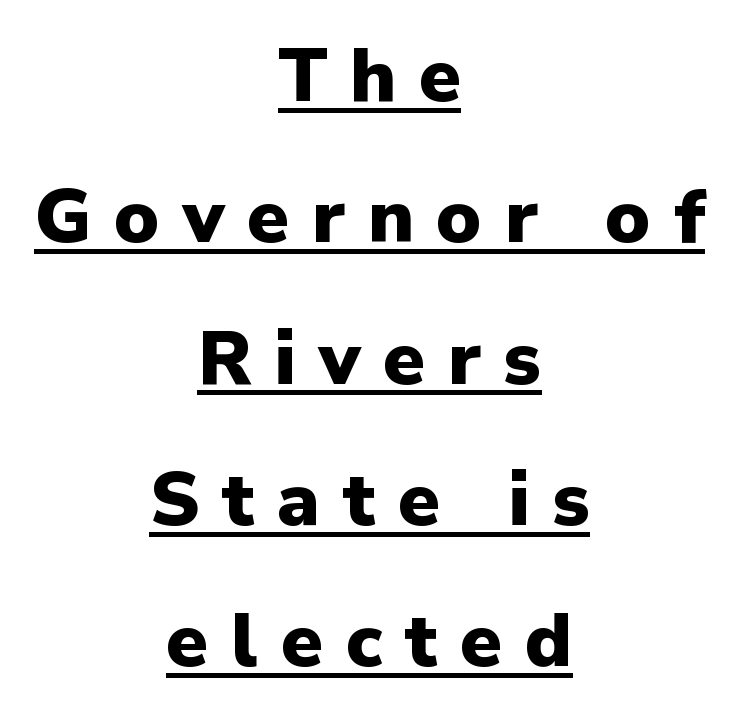
Q: Is the text bold? A: Yes.
Q: Is the text italic (slanted)? A: No, it is upright.
Q: Is the typeface a serif or a sans-serif typeface? A: Sans-serif.
Q: Is the text underlined? A: Yes.
Q: How is the paragraph aligned? A: Centered.
Q: Is the spacing between letters normal or unusually wide? A: Unusually wide.
Q: Width (condensed, normal, or wide)? A: Normal.
Q: Stroke contrast? A: Low.
Q: x-height? A: Medium.
Q: Monospaced? A: No.
